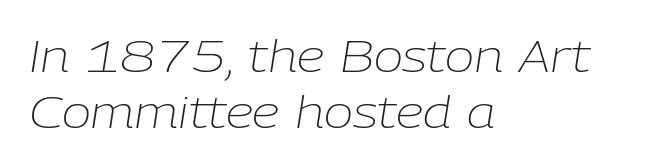
{"italic": "yes", "lean": "right", "slant_degrees": 9, "bold": "no", "weight": "light", "width": "normal", "stroke_contrast": "low", "x_height": "medium", "monospaced": "no", "underline": "no", "align": "left", "line_spacing": "normal", "line_spacing_ratio": 1.28, "letter_spacing": "normal", "letter_spacing_em": 0.0, "glyph_px": 44}
